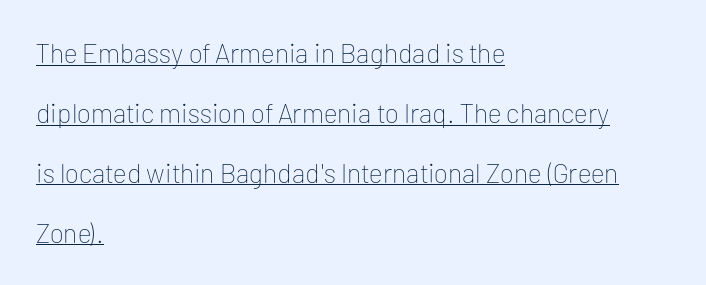
One glance says open: line gaps are wider than usual. Do the letters lean? They stand straight. If you drew a ruler down the left edge, every line would touch it. Stem width sits at or under what a default text font uses. Compared with typical body copy, the letter spacing here is the same.
